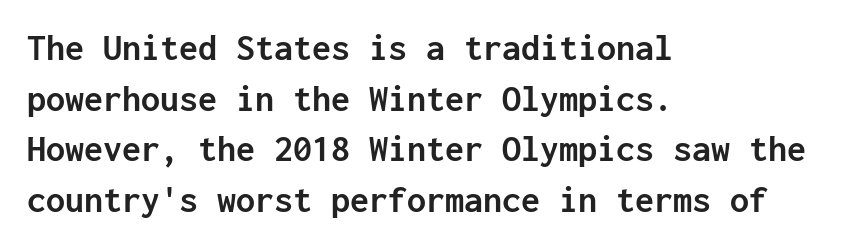
The image shows 38 px semibold sans-serif type, upright, monospaced; set left-aligned, normal line spacing (1.33x), normal letter spacing, not underlined; low stroke contrast and a medium x-height.
